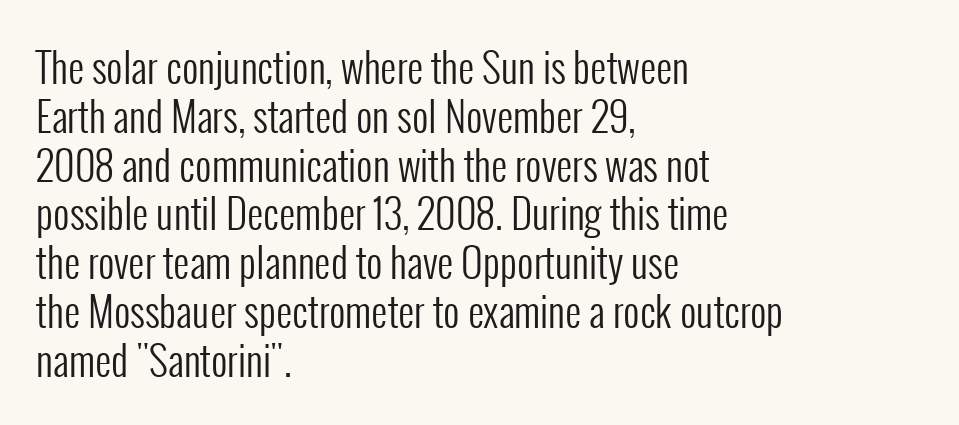
Horizontal alignment here is leftward, the default for most running prose. Standard letterfit; no display-style spreading of the glyphs. Character widths vary here, with narrow letters taking less room than wide ones. Posture: straight, roman, zero tilt.
